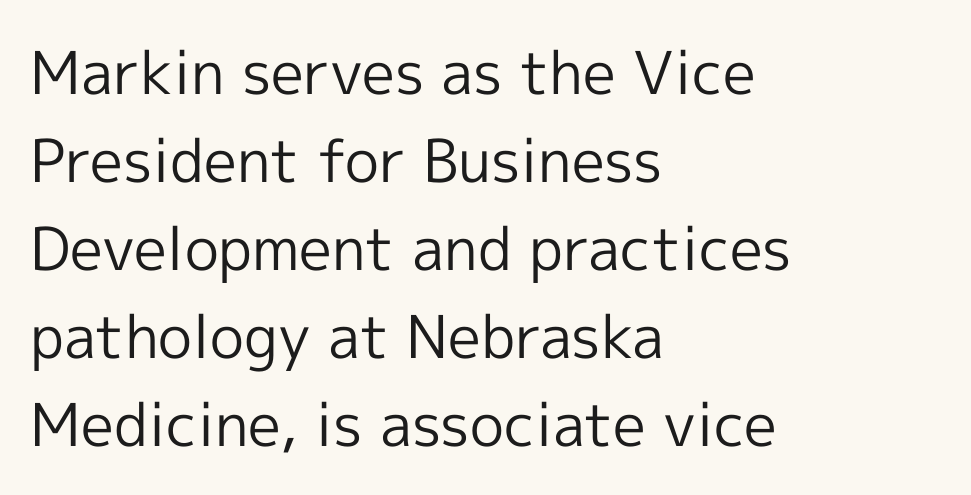
Q: Is the text bold? A: No.
Q: Is the text italic (slanted)? A: No, it is upright.
Q: Is the typeface a serif or a sans-serif typeface? A: Sans-serif.
Q: Is the text underlined? A: No.
Q: How is the paragraph aligned? A: Left-aligned.
Q: Is the spacing between letters normal or unusually wide? A: Normal.
Q: Is the spacing between lines tight, normal or loose? A: Normal.
Q: Width (condensed, normal, or wide)? A: Normal.
Q: x-height? A: Medium.
Q: Monospaced? A: No.
